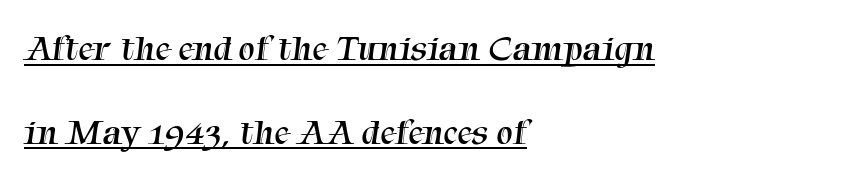
Q: Is the text bold? A: No.
Q: Is the typeface a serif or a sans-serif typeface? A: Serif.
Q: Is the text underlined? A: Yes.
Q: How is the paragraph aligned? A: Left-aligned.
Q: Is the spacing between letters normal or unusually wide? A: Normal.
Q: Is the spacing between lines tight, normal or loose? A: Loose.
Q: Width (condensed, normal, or wide)? A: Normal.
Q: Stroke contrast? A: Medium.
Q: x-height? A: Medium.
Q: Monospaced? A: No.
